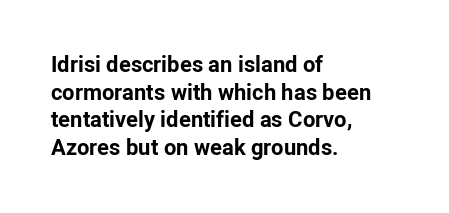
These words are printed bold, with thick strokes throughout. The string is rendered with underlining switched off. What's the leading like? Ordinary, nothing unusual. Tracking value appears to be zero — textbook default spacing. This rendering uses left alignment, leaving the right contour irregular. Every stem runs plumb, perpendicular to the baseline.
